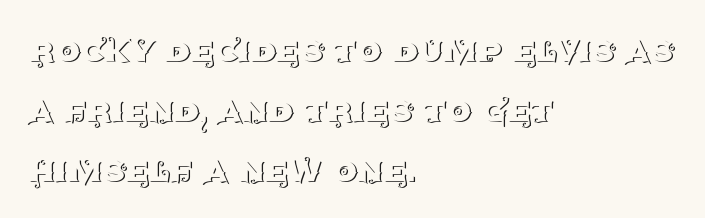
Q: Is the text bold? A: No.
Q: Is the text italic (slanted)? A: No, it is upright.
Q: Is the typeface a serif or a sans-serif typeface? A: Serif.
Q: Is the text underlined? A: No.
Q: How is the paragraph aligned? A: Left-aligned.
Q: Is the spacing between letters normal or unusually wide? A: Normal.
Q: Is the spacing between lines tight, normal or loose? A: Normal.
Q: Width (condensed, normal, or wide)? A: Normal.
Q: Stroke contrast? A: Medium.
Q: x-height? A: Large.
Q: Monospaced? A: No.
